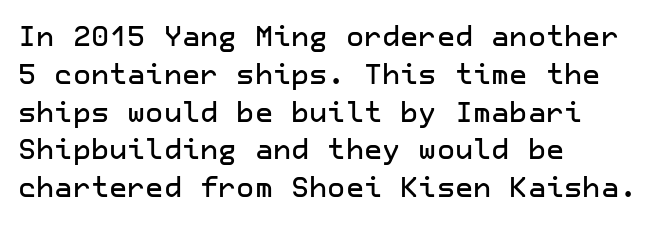
The image shows 28 px sans-serif type, upright; set left-aligned, normal line spacing (1.35x), normal letter spacing, not underlined; low stroke contrast and a medium x-height.
